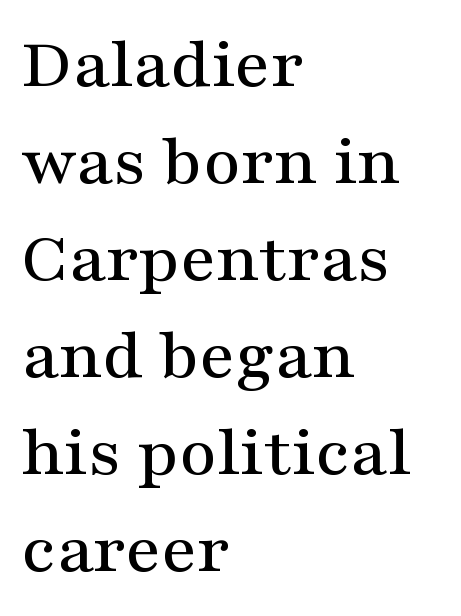
Q: Is the text italic (slanted)? A: No, it is upright.
Q: Is the typeface a serif or a sans-serif typeface? A: Serif.
Q: Is the text underlined? A: No.
Q: How is the paragraph aligned? A: Left-aligned.
Q: Is the spacing between letters normal or unusually wide? A: Normal.
Q: Is the spacing between lines tight, normal or loose? A: Normal.
Q: Width (condensed, normal, or wide)? A: Wide.
Q: Stroke contrast? A: Medium.
Q: x-height? A: Medium.
Q: Monospaced? A: No.
